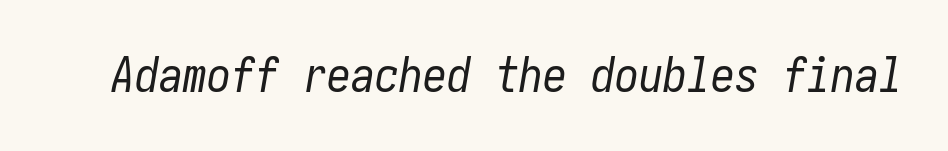
Stroke mass is kept to a normal reading level or below. The passage shown has conventional tracking throughout. Nobody drew a line under any word here. Italic: yes, the glyphs are oblique.
